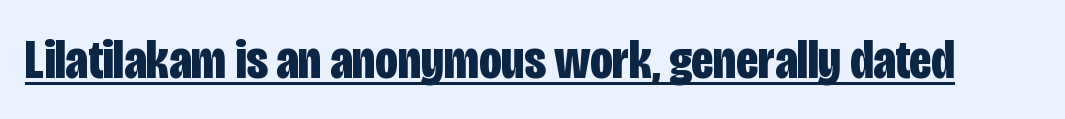
The image shows 56 px bold, condensed sans-serif type, upright; set normal letter spacing, underlined; low stroke contrast and a large x-height.
